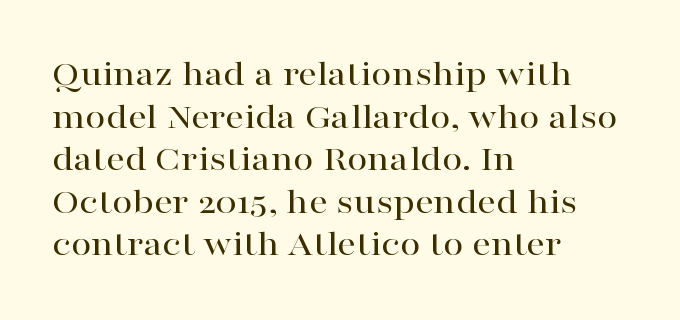
{"serif": "yes", "italic": "no", "width": "wide", "stroke_contrast": "high", "x_height": "medium", "monospaced": "no", "underline": "no", "align": "left", "line_spacing": "tight", "line_spacing_ratio": 1.15, "letter_spacing": "normal", "letter_spacing_em": 0.0, "glyph_px": 37}
